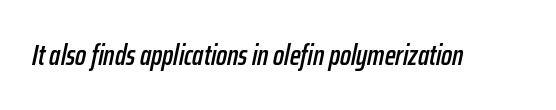
Q: Is the text italic (slanted)? A: Yes, it leans right by about 12 degrees.
Q: Is the text underlined? A: No.
Q: Is the spacing between letters normal or unusually wide? A: Normal.
Q: Width (condensed, normal, or wide)? A: Condensed.
Q: Stroke contrast? A: Low.
Q: x-height? A: Medium.
Q: Monospaced? A: No.
